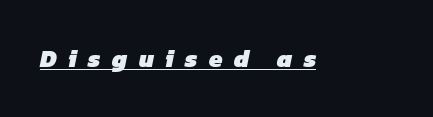
Chunky letters — that's bold for sure. Check the space under the baseline: a stroke is drawn there. Tracking value appears strongly positive — letters spread wide.
